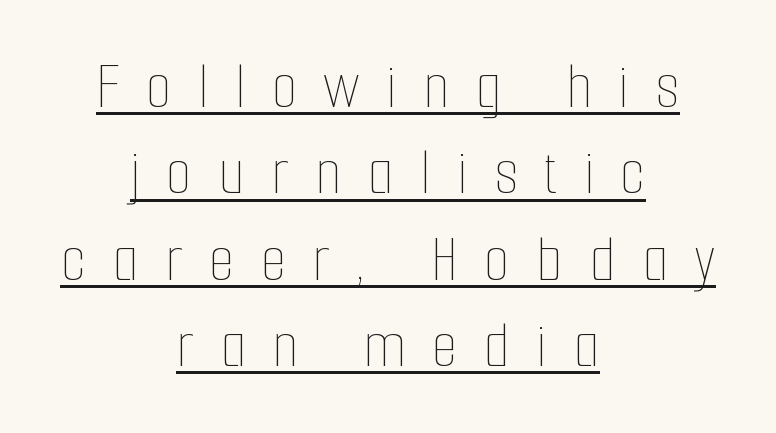
The image shows 68 px thin, condensed type, upright; set centered, normal line spacing (1.27x), unusually wide letter spacing (+0.38 em), underlined; low stroke contrast and a medium x-height.
